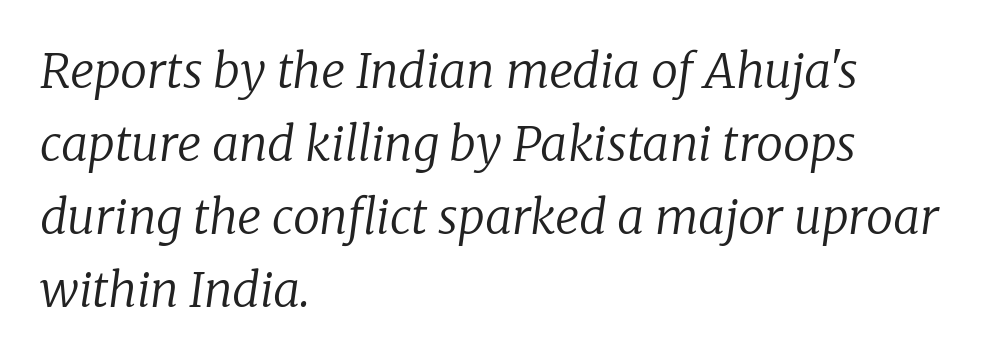
{"serif": "yes", "italic": "yes", "lean": "right", "slant_degrees": 8, "bold": "no", "weight": "regular", "width": "normal", "stroke_contrast": "low", "x_height": "medium", "monospaced": "no", "underline": "no", "align": "left", "line_spacing": "normal", "line_spacing_ratio": 1.52, "letter_spacing": "normal", "letter_spacing_em": 0.0, "glyph_px": 48}
